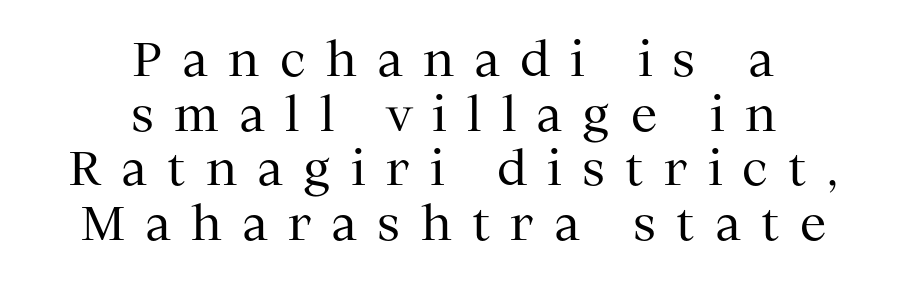
{"serif": "yes", "italic": "no", "bold": "no", "weight": "regular", "width": "normal", "stroke_contrast": "medium", "x_height": "medium", "monospaced": "no", "underline": "no", "align": "center", "line_spacing_ratio": 1.16, "letter_spacing": "wide", "letter_spacing_em": 0.43, "glyph_px": 47}
